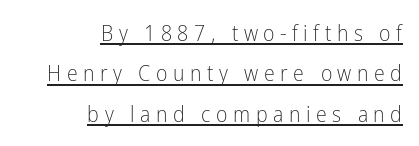
Q: Is the text bold? A: No.
Q: Is the text italic (slanted)? A: No, it is upright.
Q: Is the text underlined? A: Yes.
Q: How is the paragraph aligned? A: Right-aligned.
Q: Is the spacing between letters normal or unusually wide? A: Unusually wide.
